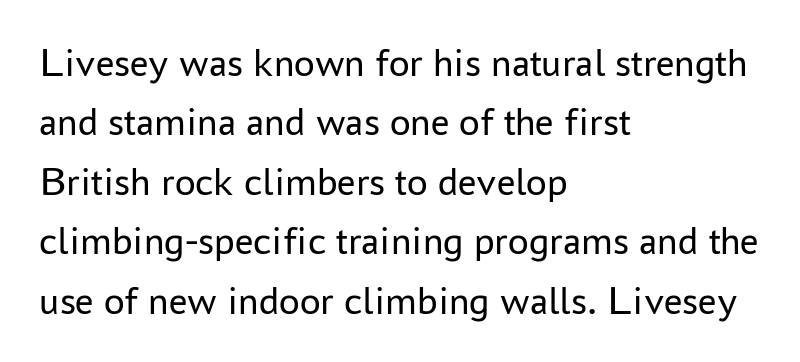
The image shows 41 px regular-weight sans-serif type, upright; set left-aligned, normal line spacing (1.45x), normal letter spacing, not underlined; low stroke contrast and a medium x-height.
